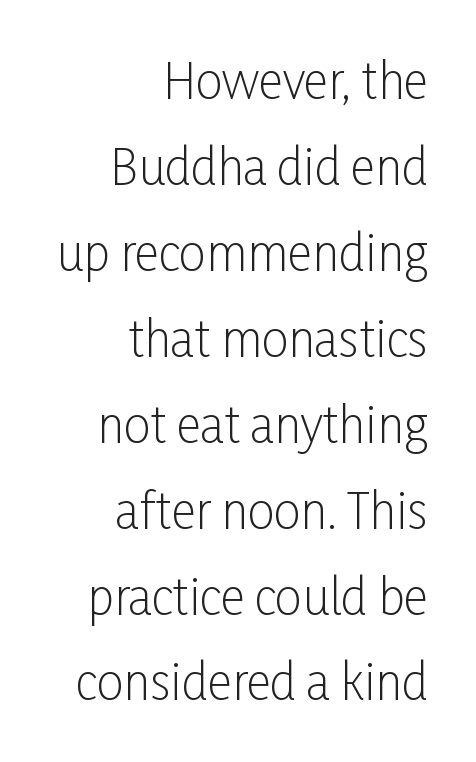
Weight class: somewhere from thin through regular. Vertical strokes here are truly vertical. Casual observation: everything's shoved over to the right. I'd call this a sans setting — the letters go barefoot.
